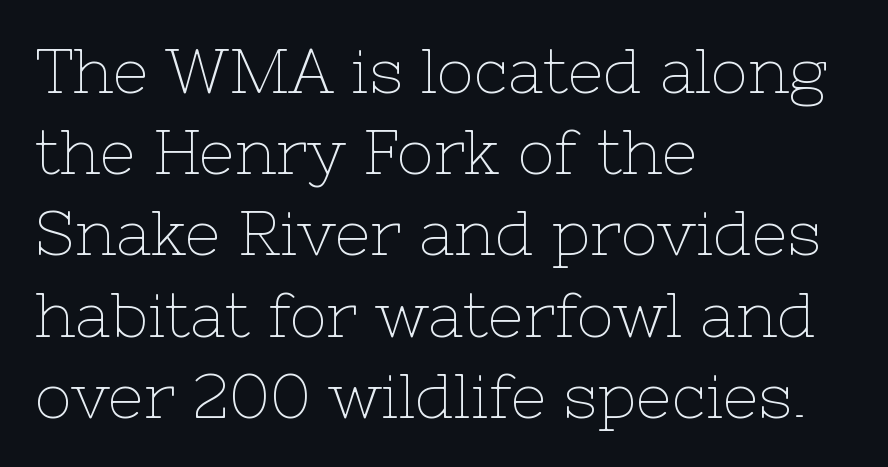
Nope, not italic — everything's standing straight. The vertical gap from one line to the next is medium. The type is set solid horizontally, with unmodified tracking. The letterforms sit at book weight or below.
